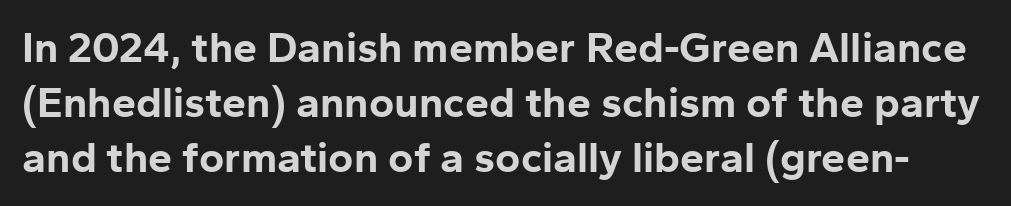
The image shows 43 px bold sans-serif type, upright; set normal line spacing (1.28x), normal letter spacing, not underlined; low stroke contrast and a medium x-height.
